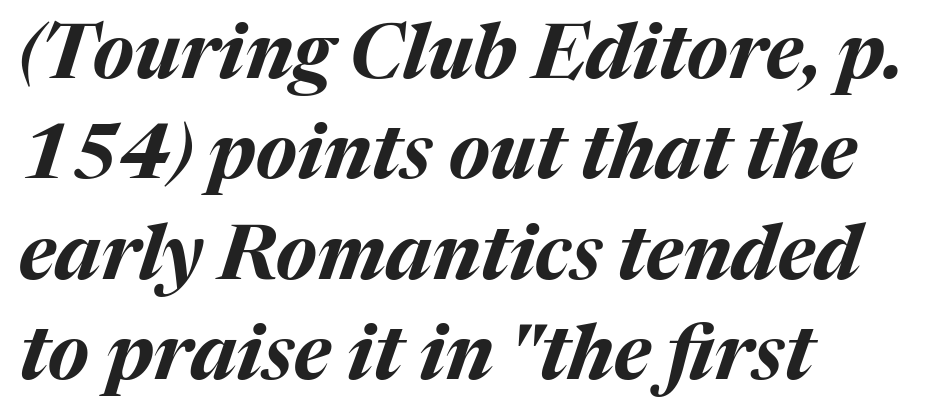
Q: Is the text bold? A: Yes.
Q: Is the text italic (slanted)? A: Yes, it leans right by about 17 degrees.
Q: Is the text underlined? A: No.
Q: How is the paragraph aligned? A: Left-aligned.
Q: Is the spacing between letters normal or unusually wide? A: Normal.
Q: Is the spacing between lines tight, normal or loose? A: Normal.
Q: Width (condensed, normal, or wide)? A: Normal.
Q: Stroke contrast? A: Medium.
Q: x-height? A: Medium.
Q: Monospaced? A: No.
